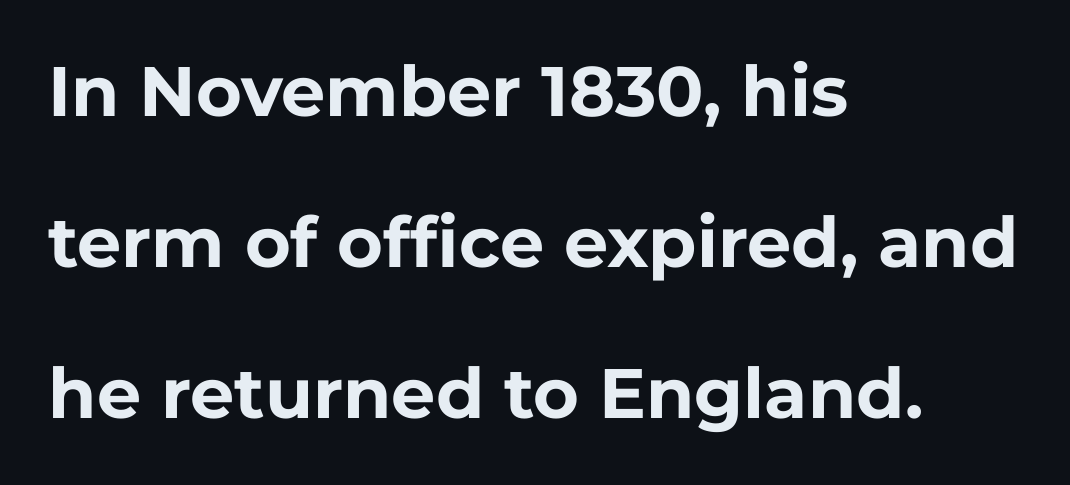
The image shows 70 px bold sans-serif type, upright; set left-aligned, loose line spacing (2.16x), normal letter spacing, not underlined; low stroke contrast and a medium x-height.
